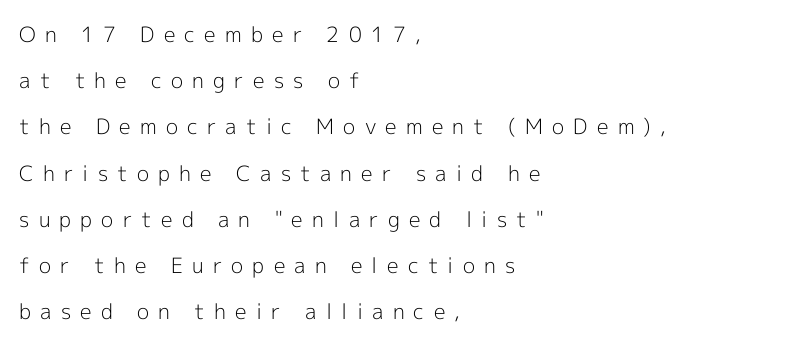
Airy leading. This is roman type, the default non-slanted kind. The passage shown has open, widely tracked lettering throughout. Decoration check: the copy has no underline.
